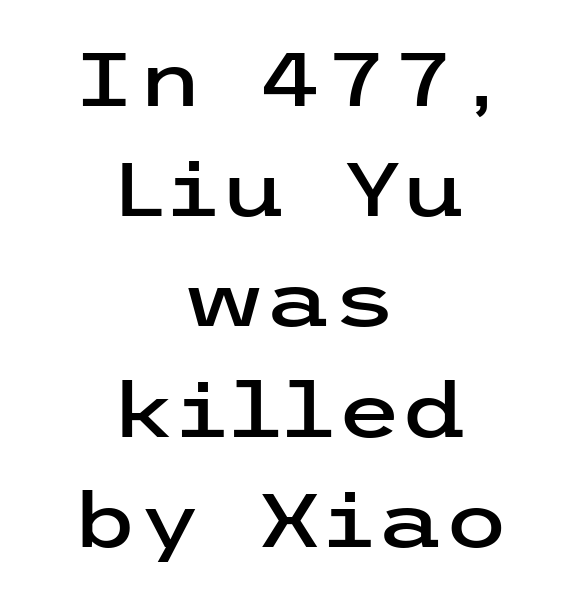
Q: Is the text italic (slanted)? A: No, it is upright.
Q: Is the typeface a serif or a sans-serif typeface? A: Sans-serif.
Q: Is the text underlined? A: No.
Q: How is the paragraph aligned? A: Centered.
Q: Is the spacing between letters normal or unusually wide? A: Normal.
Q: Is the spacing between lines tight, normal or loose? A: Normal.
Q: Width (condensed, normal, or wide)? A: Wide.
Q: Stroke contrast? A: Low.
Q: x-height? A: Medium.
